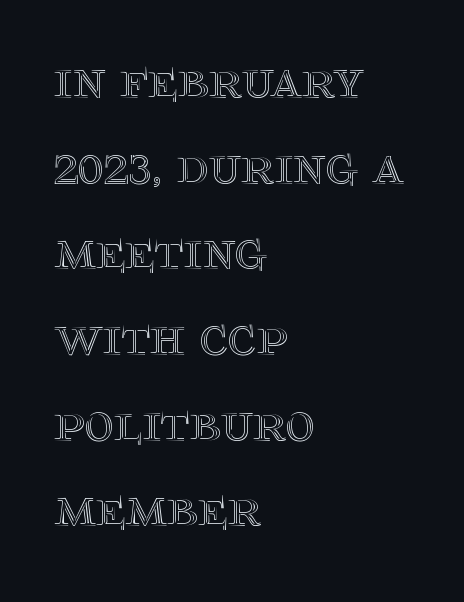
The image shows 56 px text type, upright; set left-aligned, normal line spacing (1.53x), normal letter spacing, not underlined; a large x-height.
